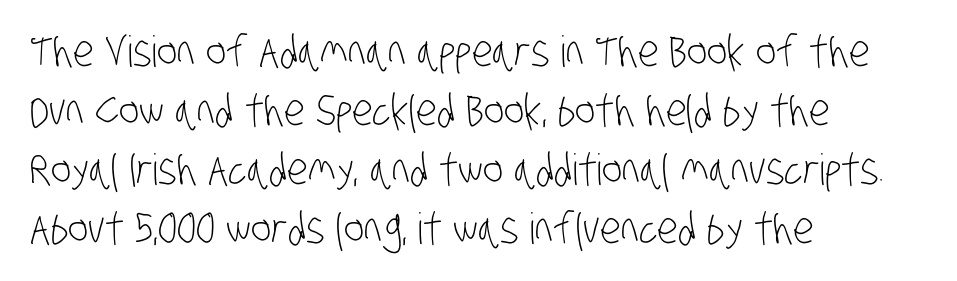
Q: Is the text bold? A: No.
Q: Is the typeface a serif or a sans-serif typeface? A: Sans-serif.
Q: Is the text underlined? A: No.
Q: How is the paragraph aligned? A: Left-aligned.
Q: Is the spacing between letters normal or unusually wide? A: Normal.
Q: Is the spacing between lines tight, normal or loose? A: Normal.
Q: Width (condensed, normal, or wide)? A: Condensed.
Q: Stroke contrast? A: Low.
Q: x-height? A: Large.
Q: Monospaced? A: No.
